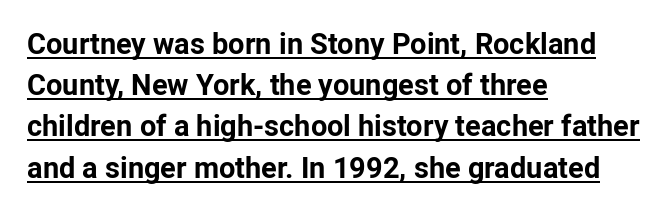
{"serif": "no", "italic": "no", "bold": "yes", "weight": "bold", "width": "normal", "stroke_contrast": "low", "x_height": "medium", "monospaced": "no", "underline": "yes", "align": "left", "line_spacing": "normal", "line_spacing_ratio": 1.42, "letter_spacing": "normal", "letter_spacing_em": 0.0, "glyph_px": 29}
